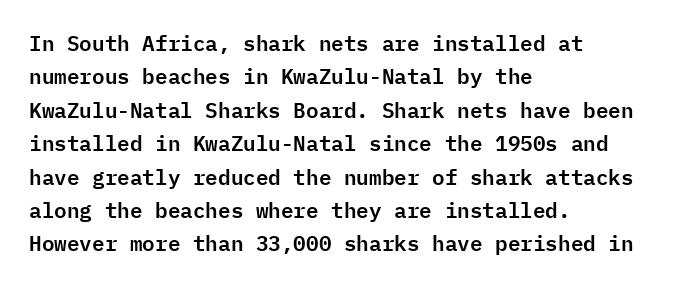
{"italic": "no", "underline": "no", "align": "left", "line_spacing": "normal", "line_spacing_ratio": 1.59, "letter_spacing": "normal", "letter_spacing_em": 0.0, "glyph_px": 21}
